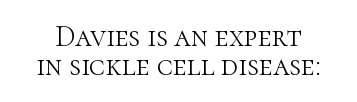
Q: Is the text bold? A: No.
Q: Is the text italic (slanted)? A: No, it is upright.
Q: Is the typeface a serif or a sans-serif typeface? A: Serif.
Q: Is the text underlined? A: No.
Q: Is the spacing between letters normal or unusually wide? A: Normal.
Q: Is the spacing between lines tight, normal or loose? A: Tight.
Q: Width (condensed, normal, or wide)? A: Normal.
Q: Stroke contrast? A: High.
Q: x-height? A: Medium.
Q: Monospaced? A: No.
